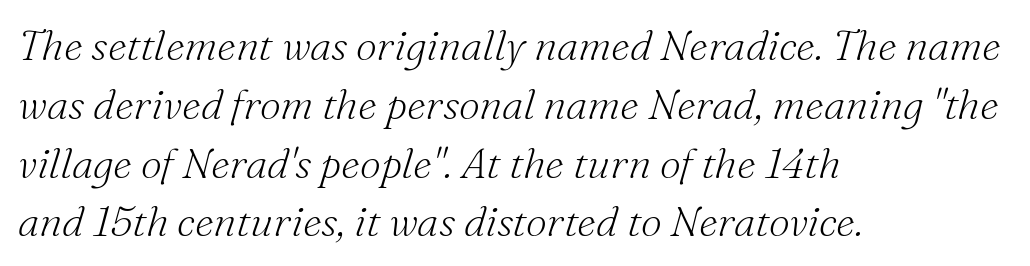
{"serif": "yes", "italic": "yes", "lean": "right", "slant_degrees": 16, "bold": "no", "weight": "light", "width": "normal", "stroke_contrast": "medium", "x_height": "small", "monospaced": "no", "underline": "no", "align": "left", "line_spacing": "normal", "line_spacing_ratio": 1.4, "letter_spacing": "normal", "letter_spacing_em": 0.0, "glyph_px": 42}
